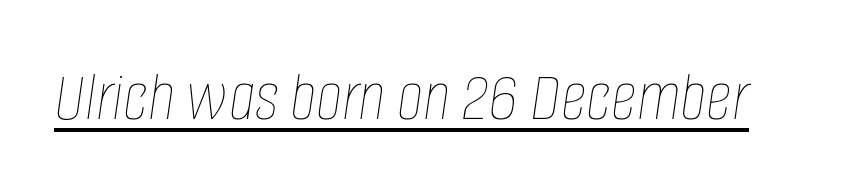
{"italic": "yes", "lean": "right", "slant_degrees": 8, "bold": "no", "weight": "thin", "width": "condensed", "stroke_contrast": "low", "x_height": "large", "monospaced": "no", "underline": "yes", "letter_spacing": "normal", "letter_spacing_em": 0.0, "glyph_px": 72}
